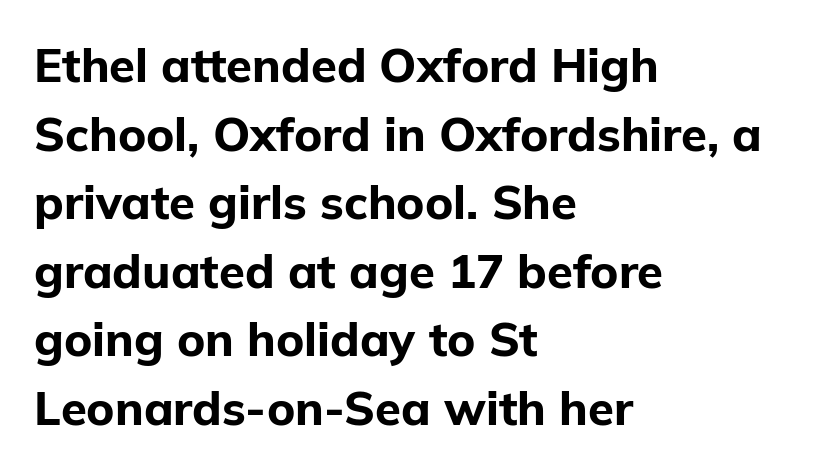
Q: Is the text bold? A: Yes.
Q: Is the text italic (slanted)? A: No, it is upright.
Q: Is the typeface a serif or a sans-serif typeface? A: Sans-serif.
Q: Is the text underlined? A: No.
Q: How is the paragraph aligned? A: Left-aligned.
Q: Is the spacing between letters normal or unusually wide? A: Normal.
Q: Is the spacing between lines tight, normal or loose? A: Normal.
Q: Width (condensed, normal, or wide)? A: Normal.
Q: Stroke contrast? A: Low.
Q: x-height? A: Medium.
Q: Monospaced? A: No.
